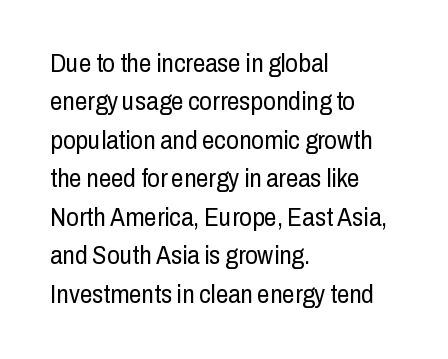
Q: Is the text bold? A: No.
Q: Is the text italic (slanted)? A: No, it is upright.
Q: Is the text underlined? A: No.
Q: How is the paragraph aligned? A: Left-aligned.
Q: Is the spacing between letters normal or unusually wide? A: Normal.
Q: Is the spacing between lines tight, normal or loose? A: Normal.
